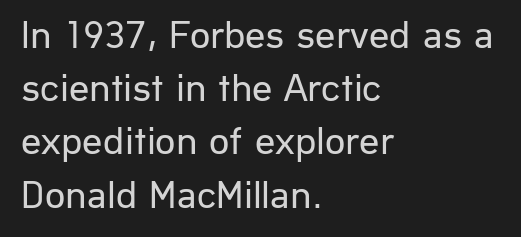
Tracking value appears to be zero — textbook default spacing. Notice how descenders clear the ascenders below comfortably — that's standard leading. The typesetting does not lean heavy: it is not bold. Are there feet on the stems? There aren't — it's a sans.
